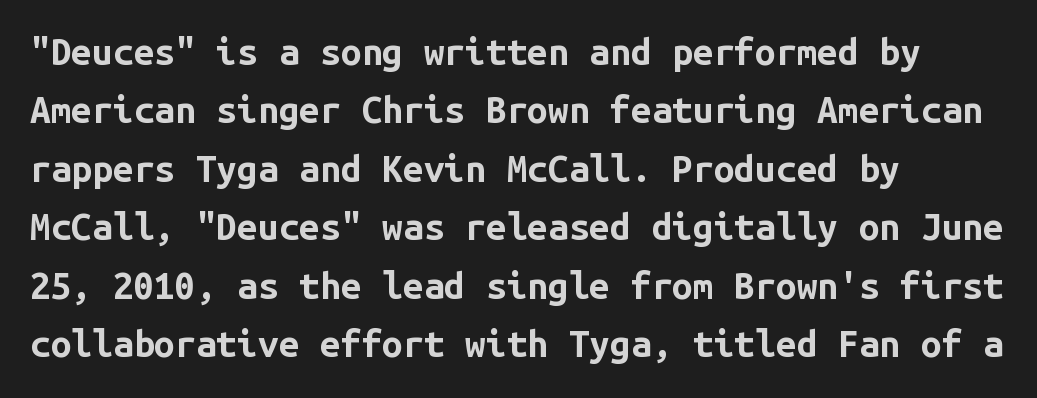
Q: Is the text bold? A: Yes.
Q: Is the text italic (slanted)? A: No, it is upright.
Q: Is the typeface a serif or a sans-serif typeface? A: Sans-serif.
Q: Is the text underlined? A: No.
Q: How is the paragraph aligned? A: Left-aligned.
Q: Is the spacing between letters normal or unusually wide? A: Normal.
Q: Is the spacing between lines tight, normal or loose? A: Normal.
Q: Width (condensed, normal, or wide)? A: Normal.
Q: Stroke contrast? A: Low.
Q: x-height? A: Medium.
Q: Monospaced? A: Yes.
